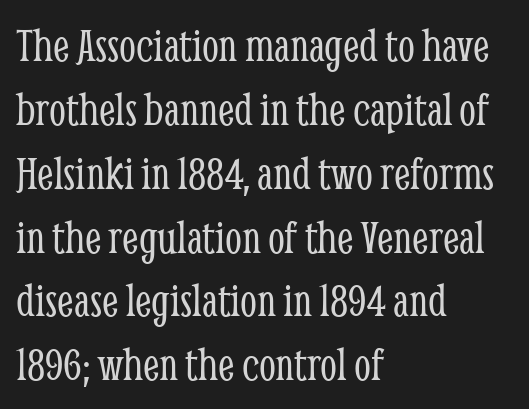
Q: Is the text bold? A: No.
Q: Is the text italic (slanted)? A: No, it is upright.
Q: Is the typeface a serif or a sans-serif typeface? A: Serif.
Q: Is the text underlined? A: No.
Q: How is the paragraph aligned? A: Left-aligned.
Q: Is the spacing between letters normal or unusually wide? A: Normal.
Q: Is the spacing between lines tight, normal or loose? A: Normal.
Q: Width (condensed, normal, or wide)? A: Condensed.
Q: Stroke contrast? A: Low.
Q: x-height? A: Medium.
Q: Monospaced? A: No.
